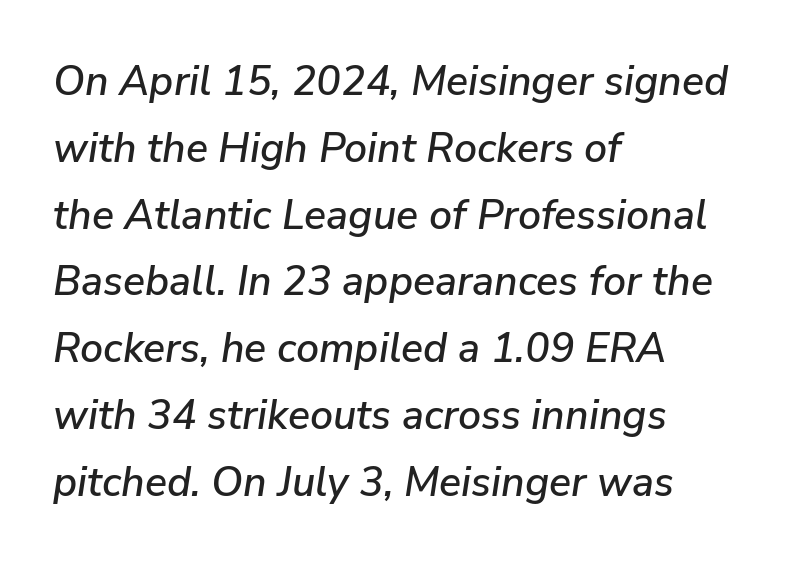
Q: Is the text italic (slanted)? A: Yes, it leans right by about 9 degrees.
Q: Is the text underlined? A: No.
Q: How is the paragraph aligned? A: Left-aligned.
Q: Is the spacing between letters normal or unusually wide? A: Normal.
Q: Is the spacing between lines tight, normal or loose? A: Normal.
Q: Width (condensed, normal, or wide)? A: Normal.
Q: Stroke contrast? A: Low.
Q: x-height? A: Medium.
Q: Monospaced? A: No.
